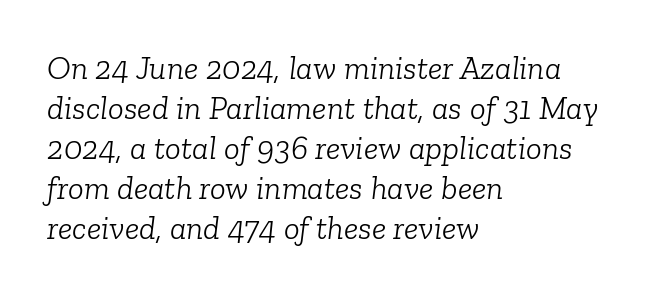
Q: Is the text bold? A: No.
Q: Is the text italic (slanted)? A: Yes, it leans right by about 6 degrees.
Q: Is the typeface a serif or a sans-serif typeface? A: Serif.
Q: Is the text underlined? A: No.
Q: How is the paragraph aligned? A: Left-aligned.
Q: Is the spacing between letters normal or unusually wide? A: Normal.
Q: Width (condensed, normal, or wide)? A: Normal.
Q: Stroke contrast? A: Low.
Q: x-height? A: Medium.
Q: Monospaced? A: No.
